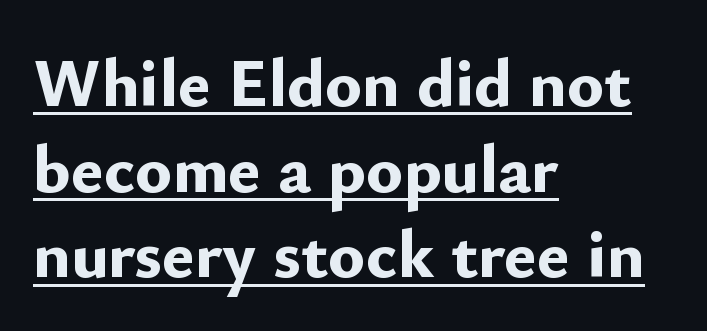
The image shows 69 px bold sans-serif type, upright; set left-aligned, line spacing 1.24x, normal letter spacing, underlined; low stroke contrast and a small x-height.
